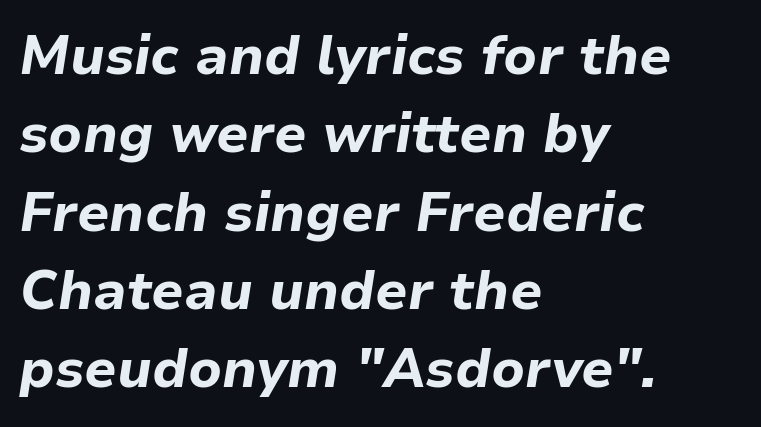
The image shows 54 px bold type, italic (leaning right); set left-aligned, normal line spacing (1.45x), normal letter spacing, not underlined; low stroke contrast and a medium x-height.
